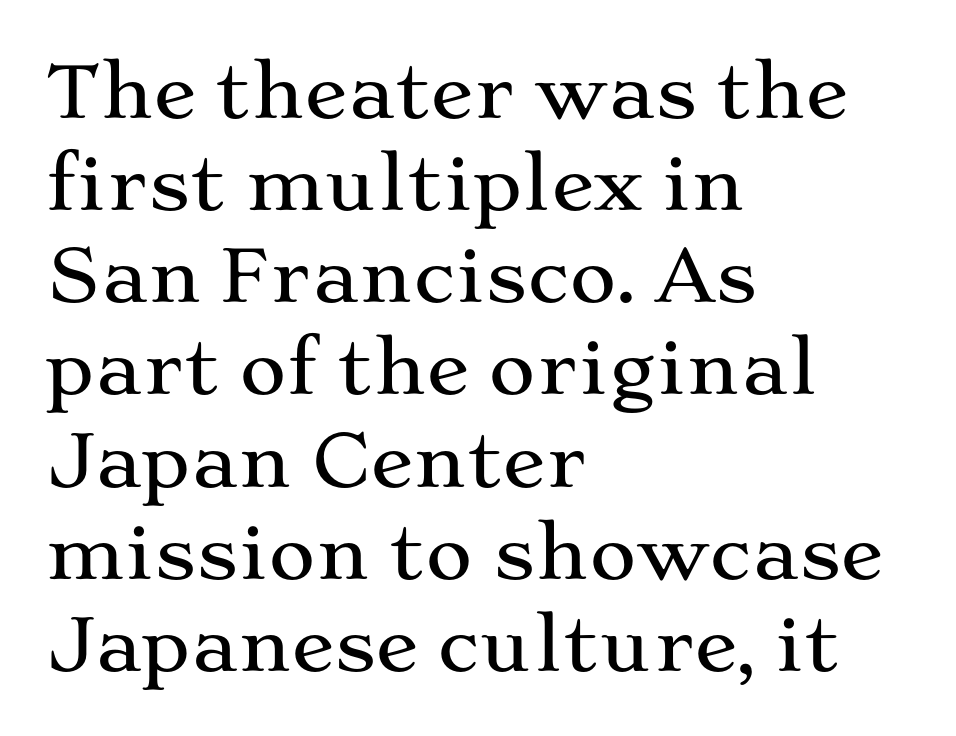
{"serif": "yes", "italic": "no", "width": "wide", "stroke_contrast": "medium", "x_height": "medium", "monospaced": "no", "underline": "no", "align": "left", "line_spacing": "normal", "line_spacing_ratio": 1.28, "letter_spacing": "normal", "letter_spacing_em": 0.0, "glyph_px": 72}
